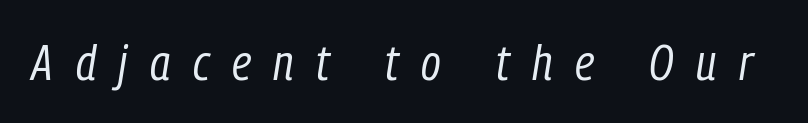
Q: Is the text bold? A: No.
Q: Is the text italic (slanted)? A: Yes, it leans right by about 9 degrees.
Q: Is the text underlined? A: No.
Q: Is the spacing between letters normal or unusually wide? A: Unusually wide.
Q: Width (condensed, normal, or wide)? A: Condensed.
Q: Stroke contrast? A: Low.
Q: x-height? A: Medium.
Q: Monospaced? A: No.
